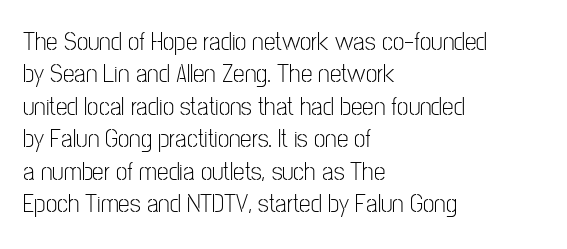
The image shows 26 px text type, upright; set left-aligned, normal line spacing (1.25x), normal letter spacing, not underlined.
